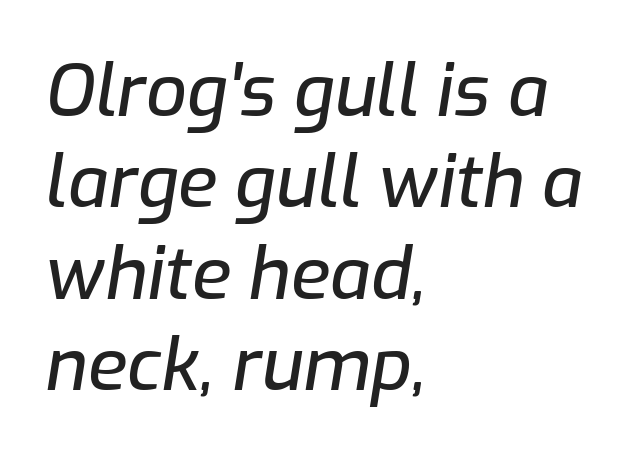
One-word summary of the alignment: left. The block of text has a typical density, with ordinary space between rows. The glyphs look as if they've been sheared to an angle. Beneath every word, the page is bare. The letters sit at their default tracking, neither squeezed nor spread. The rendering uses natural spacing where letterforms have individual widths.
